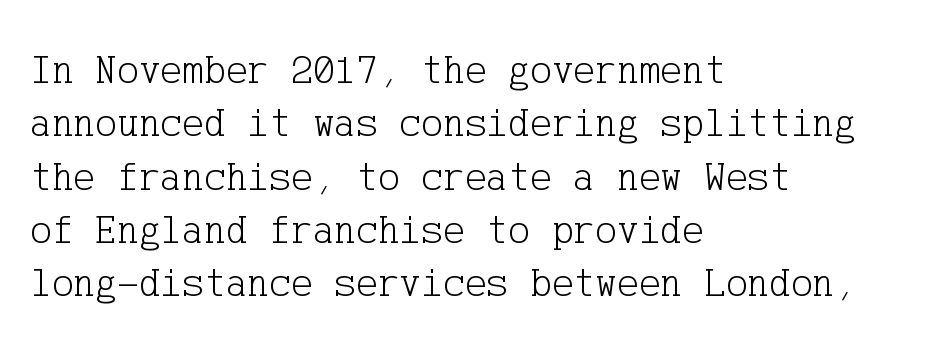
The image shows 41 px light serif type, upright; set left-aligned, normal line spacing (1.3x), normal letter spacing, not underlined; low stroke contrast and a medium x-height.
